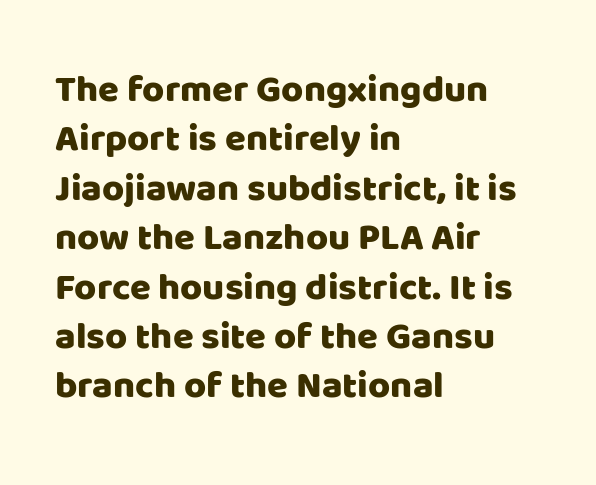
Q: Is the text italic (slanted)? A: No, it is upright.
Q: Is the typeface a serif or a sans-serif typeface? A: Sans-serif.
Q: Is the text underlined? A: No.
Q: How is the paragraph aligned? A: Left-aligned.
Q: Is the spacing between letters normal or unusually wide? A: Normal.
Q: Is the spacing between lines tight, normal or loose? A: Normal.
Q: Width (condensed, normal, or wide)? A: Normal.
Q: Stroke contrast? A: Low.
Q: x-height? A: Large.
Q: Monospaced? A: No.
